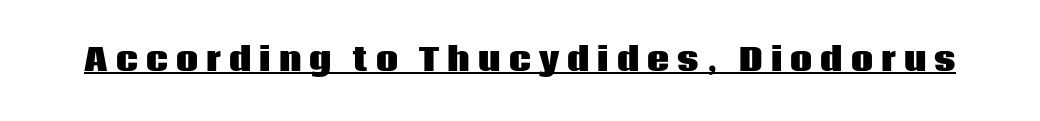
Q: Is the text bold? A: Yes.
Q: Is the text italic (slanted)? A: No, it is upright.
Q: Is the typeface a serif or a sans-serif typeface? A: Sans-serif.
Q: Is the text underlined? A: Yes.
Q: Is the spacing between letters normal or unusually wide? A: Unusually wide.
Q: Width (condensed, normal, or wide)? A: Normal.
Q: Stroke contrast? A: Low.
Q: x-height? A: Large.
Q: Monospaced? A: No.
